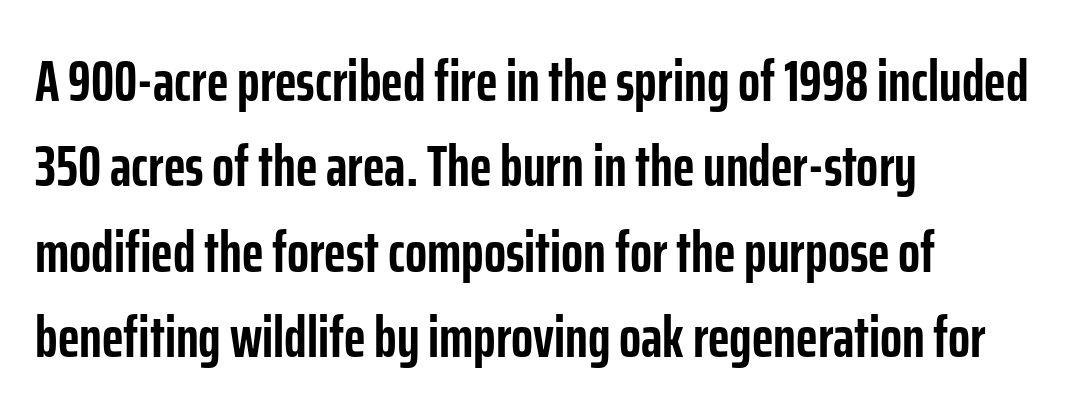
Q: Is the text bold? A: Yes.
Q: Is the text italic (slanted)? A: No, it is upright.
Q: Is the typeface a serif or a sans-serif typeface? A: Sans-serif.
Q: Is the text underlined? A: No.
Q: How is the paragraph aligned? A: Left-aligned.
Q: Is the spacing between letters normal or unusually wide? A: Normal.
Q: Is the spacing between lines tight, normal or loose? A: Normal.
Q: Width (condensed, normal, or wide)? A: Condensed.
Q: Stroke contrast? A: Low.
Q: x-height? A: Medium.
Q: Monospaced? A: No.
